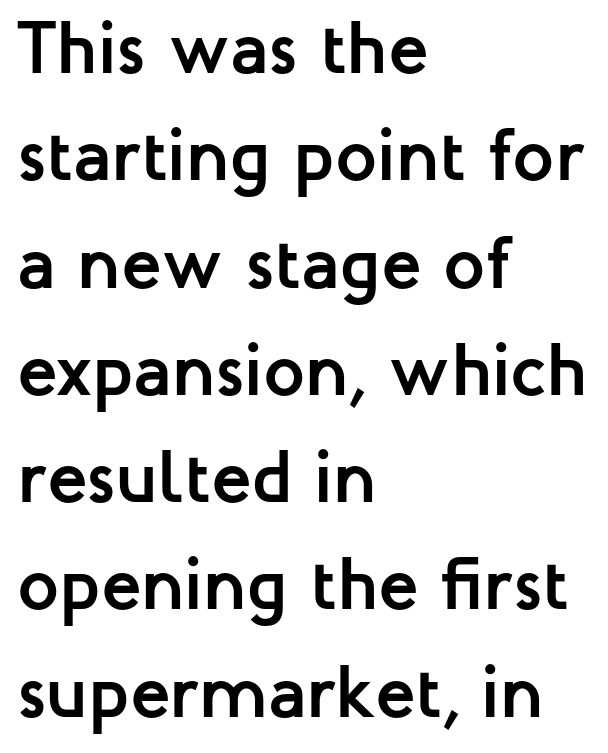
Q: Is the text bold? A: Yes.
Q: Is the text italic (slanted)? A: No, it is upright.
Q: Is the typeface a serif or a sans-serif typeface? A: Sans-serif.
Q: Is the text underlined? A: No.
Q: How is the paragraph aligned? A: Left-aligned.
Q: Is the spacing between letters normal or unusually wide? A: Normal.
Q: Is the spacing between lines tight, normal or loose? A: Normal.
Q: Width (condensed, normal, or wide)? A: Normal.
Q: Stroke contrast? A: Low.
Q: x-height? A: Medium.
Q: Monospaced? A: No.
